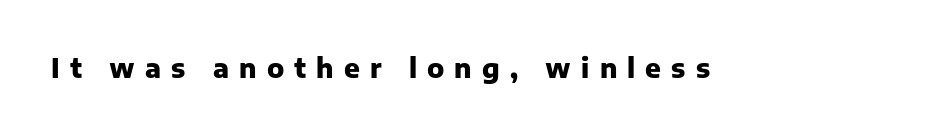
Q: Is the text bold? A: Yes.
Q: Is the text italic (slanted)? A: No, it is upright.
Q: Is the text underlined? A: No.
Q: Is the spacing between letters normal or unusually wide? A: Unusually wide.
